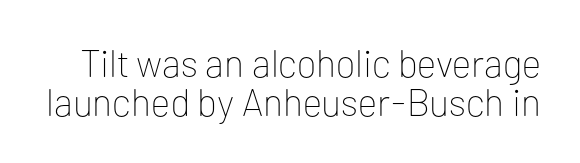
{"serif": "no", "italic": "no", "bold": "no", "weight": "thin", "width": "normal", "stroke_contrast": "low", "x_height": "medium", "monospaced": "no", "underline": "no", "line_spacing": "tight", "line_spacing_ratio": 1.02, "letter_spacing": "normal", "letter_spacing_em": 0.0, "glyph_px": 38}
